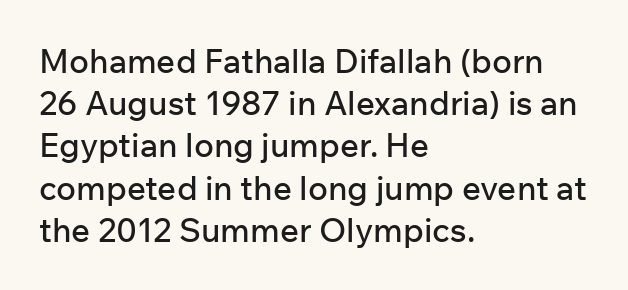
Q: Is the text italic (slanted)? A: No, it is upright.
Q: Is the typeface a serif or a sans-serif typeface? A: Sans-serif.
Q: Is the text underlined? A: No.
Q: How is the paragraph aligned? A: Left-aligned.
Q: Is the spacing between letters normal or unusually wide? A: Normal.
Q: Is the spacing between lines tight, normal or loose? A: Normal.
Q: Width (condensed, normal, or wide)? A: Normal.
Q: Stroke contrast? A: Low.
Q: x-height? A: Medium.
Q: Monospaced? A: No.
